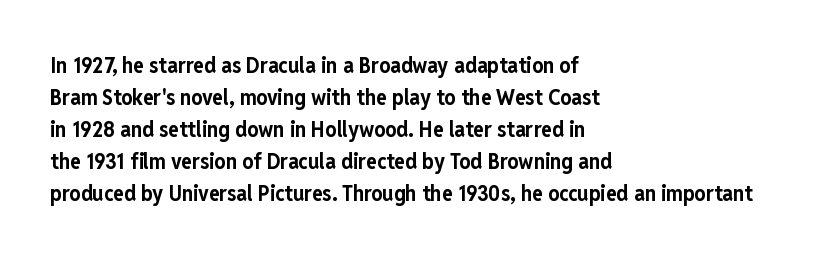
Q: Is the text bold? A: Yes.
Q: Is the text italic (slanted)? A: No, it is upright.
Q: Is the text underlined? A: No.
Q: How is the paragraph aligned? A: Left-aligned.
Q: Is the spacing between letters normal or unusually wide? A: Normal.
Q: Is the spacing between lines tight, normal or loose? A: Normal.
